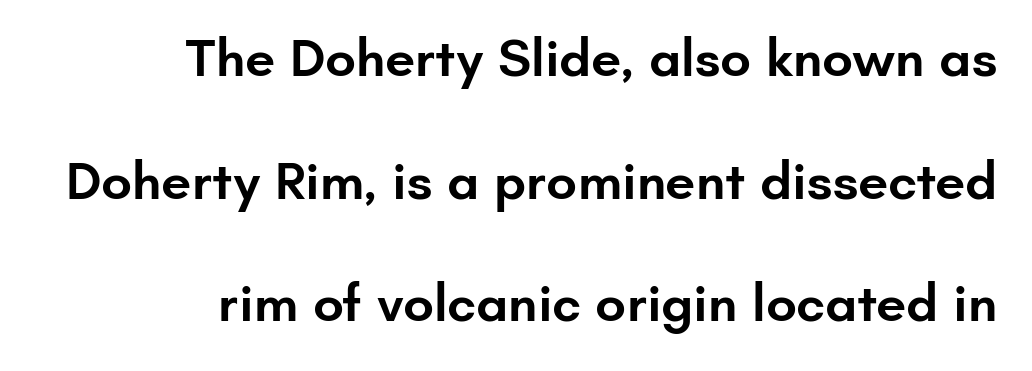
Q: Is the text bold? A: Semi-bold.
Q: Is the text italic (slanted)? A: No, it is upright.
Q: Is the typeface a serif or a sans-serif typeface? A: Sans-serif.
Q: Is the text underlined? A: No.
Q: How is the paragraph aligned? A: Right-aligned.
Q: Is the spacing between letters normal or unusually wide? A: Normal.
Q: Is the spacing between lines tight, normal or loose? A: Loose.
Q: Width (condensed, normal, or wide)? A: Normal.
Q: Stroke contrast? A: Low.
Q: x-height? A: Small.
Q: Monospaced? A: No.
